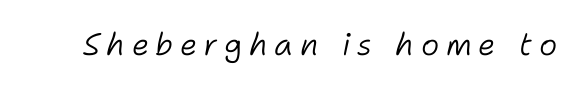
The image shows 31 px light type, italic (leaning right); set unusually wide letter spacing (+0.21 em), not underlined; low stroke contrast and a medium x-height.
